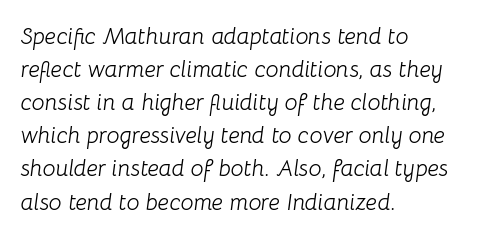
The image shows 23 px text type, italic (leaning right); set left-aligned, normal line spacing (1.44x), normal letter spacing, not underlined.
